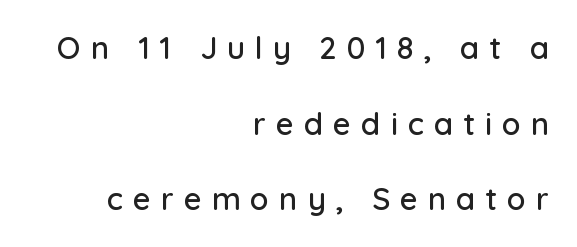
Italic: no, the glyphs are upright roman. Is this a fixed-width face? No — the glyphs have proportional, varying widths. Rows of type keep a wide berth in the vertical direction. One-word summary of the alignment: right.
